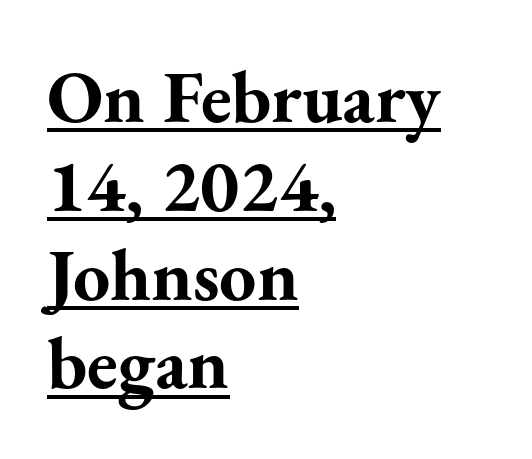
Serifs: yes, visible at the terminals of the letterforms. This sample is left-justified, so line endings fall wherever the words run out. Caption: bold face, heavy strokes. Style check: upright. Do the characters align in a grid? No, the font is proportional. This rendering leaves character spacing at its baseline value.
